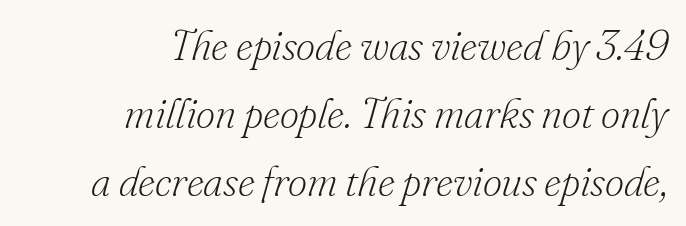
A typesetter would label this face a serif. Stems and bowls with no extra thickness — not bold. The face used here is proportionally spaced, like ordinary book or web type. Leading: standard. This rendering leaves character spacing at its baseline value.
